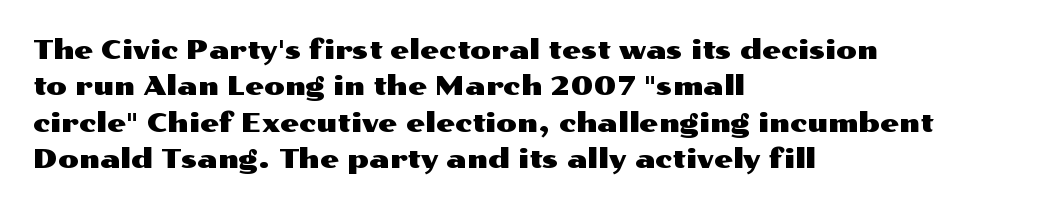
The image shows 27 px text type, upright; set left-aligned, normal line spacing (1.35x), normal letter spacing, not underlined.
